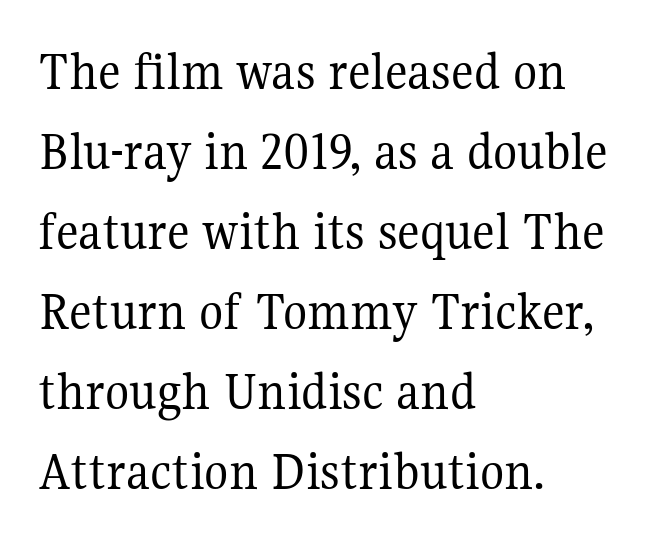
Varying glyph widths throughout — classic text-font behaviour. Visually the block forms a straight wall on the left and a jagged coastline on the right. Nobody drew a line under any word here. Italic? Not at all — the glyphs are vertical. The typeface chosen for these lines features serifs.
